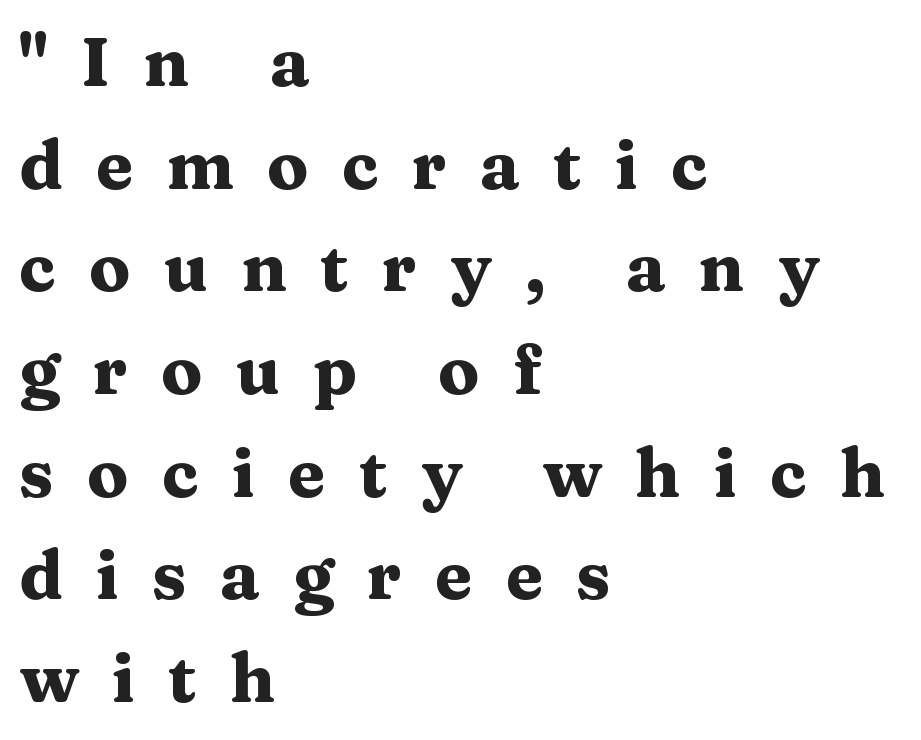
Notice how the stems are strictly vertical — no italics here. Any mark beneath the type? The region is blank. The face used here is seriffed, in the tradition of book romans. The tracking reads as deliberately expanded to a designer's eye.
